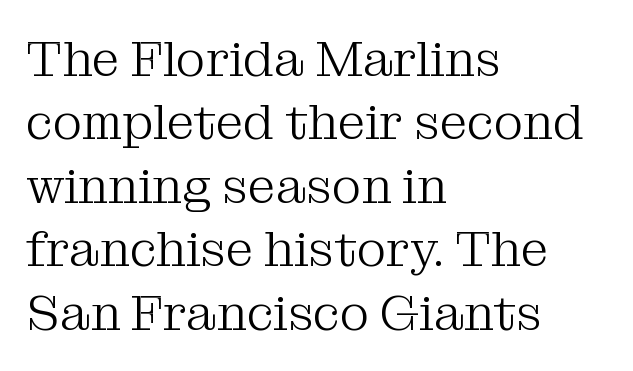
Character widths vary here, with narrow letters taking less room than wide ones. The text was rendered using a seriffed face with decorative stroke endings. Letters have the restrained weight of plain body copy at most. The rows are spaced the way most documents space them. The type sits square on the baseline with zero lean. Plain, unruled lines of type.
